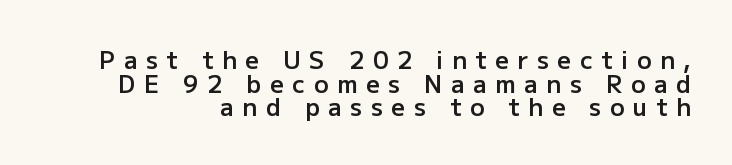
{"italic": "no", "bold": "semi", "underline": "no", "align": "right", "line_spacing": "tight", "line_spacing_ratio": 0.98, "letter_spacing": "wide", "letter_spacing_em": 0.36, "glyph_px": 24}
